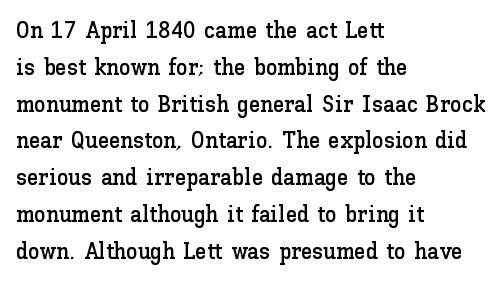
The image shows 23 px text type, upright; set left-aligned, normal line spacing (1.6x), normal letter spacing, not underlined.
